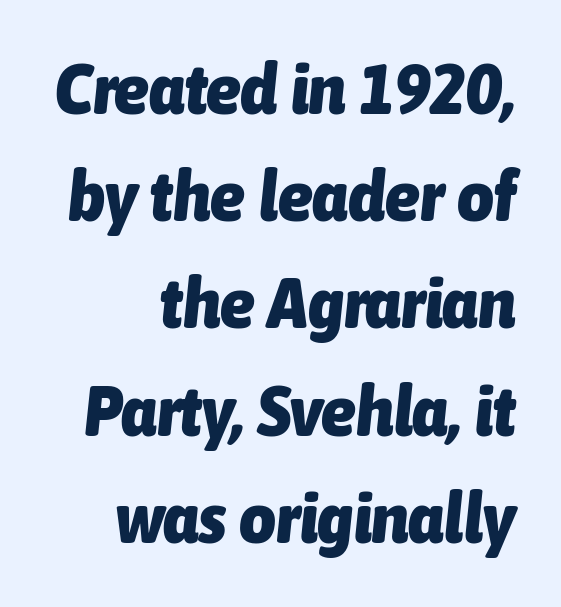
The image shows 71 px heavy, condensed type, italic (leaning right); set right-aligned, normal line spacing (1.51x), normal letter spacing, not underlined; low stroke contrast and a medium x-height.
